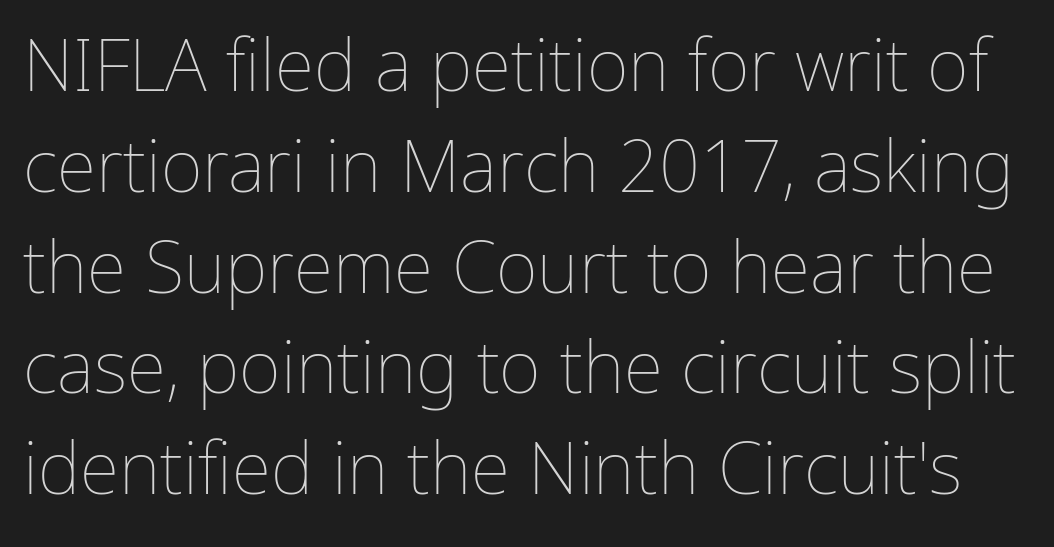
Spacing verdict: proportional, widths tailored to each character. Does extra space separate the letters? No, they use regular spacing. The gap between lines stays unmarked. You can tell it's not italic because the verticals are truly vertical. These glyphs show unthickened strokes, regular width or finer.
